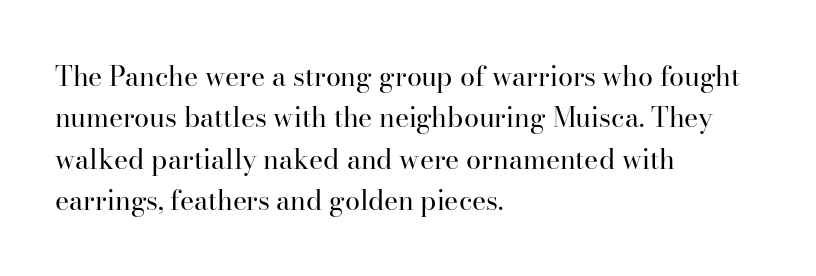
{"italic": "no", "bold": "no", "underline": "no", "align": "left", "line_spacing": "normal", "line_spacing_ratio": 1.53, "letter_spacing": "normal", "letter_spacing_em": 0.0, "glyph_px": 27}
